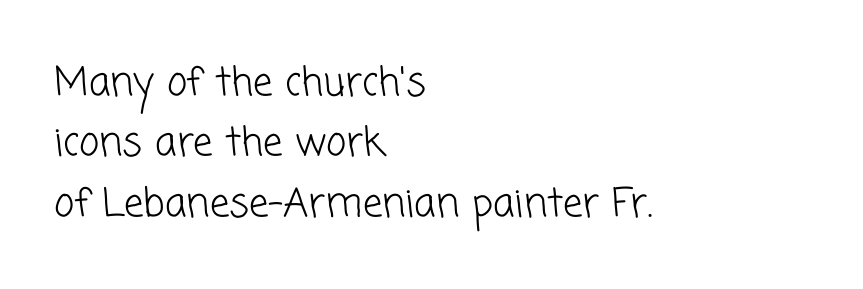
{"serif": "no", "bold": "no", "weight": "light", "width": "normal", "stroke_contrast": "low", "x_height": "medium", "monospaced": "no", "underline": "no", "align": "left", "line_spacing": "normal", "line_spacing_ratio": 1.55, "letter_spacing": "normal", "letter_spacing_em": 0.0, "glyph_px": 39}
